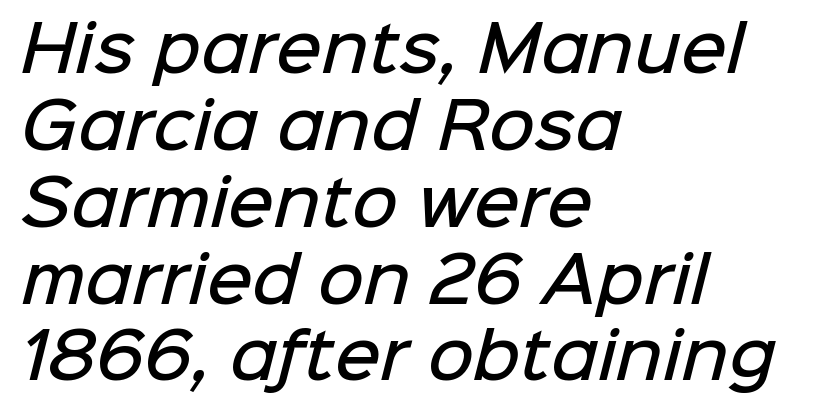
The image shows 63 px semibold sans-serif type; set left-aligned, line spacing 1.22x, normal letter spacing, not underlined; low stroke contrast and a medium x-height.
